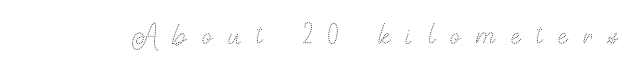
You could not count columns in this text — the font is proportionally spaced. Weight: not bold — regular or lighter. The tracking jumps out immediately: characters are airy and widely separated. Letters rest on an invisible, unmarked baseline.
